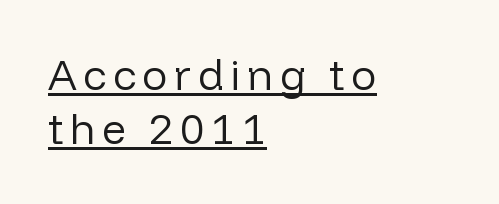
{"serif": "no", "italic": "no", "bold": "no", "weight": "regular", "width": "normal", "stroke_contrast": "low", "x_height": "medium", "monospaced": "no", "underline": "yes", "align": "left", "line_spacing": "normal", "line_spacing_ratio": 1.29, "glyph_px": 42}
